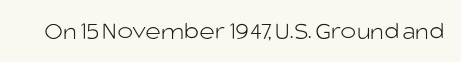
The image shows 27 px text type, upright; set normal letter spacing, not underlined.
